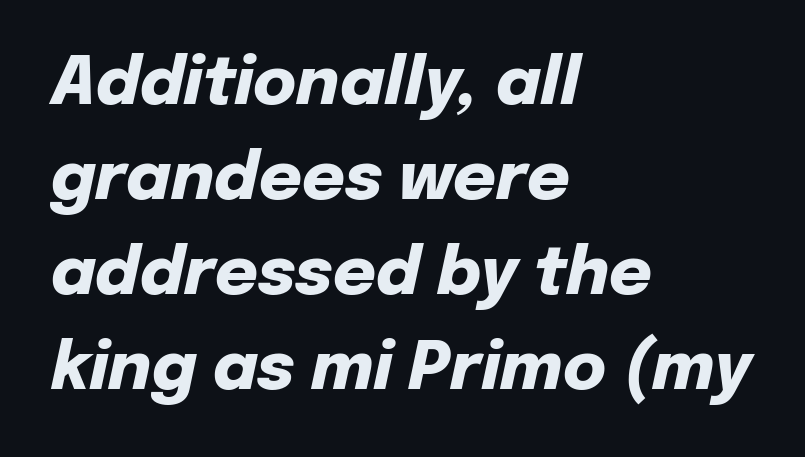
{"italic": "yes", "lean": "right", "slant_degrees": 12, "bold": "yes", "weight": "heavy", "width": "normal", "stroke_contrast": "low", "x_height": "medium", "monospaced": "no", "underline": "no", "align": "left", "line_spacing": "normal", "line_spacing_ratio": 1.44, "letter_spacing": "normal", "letter_spacing_em": 0.0, "glyph_px": 66}
